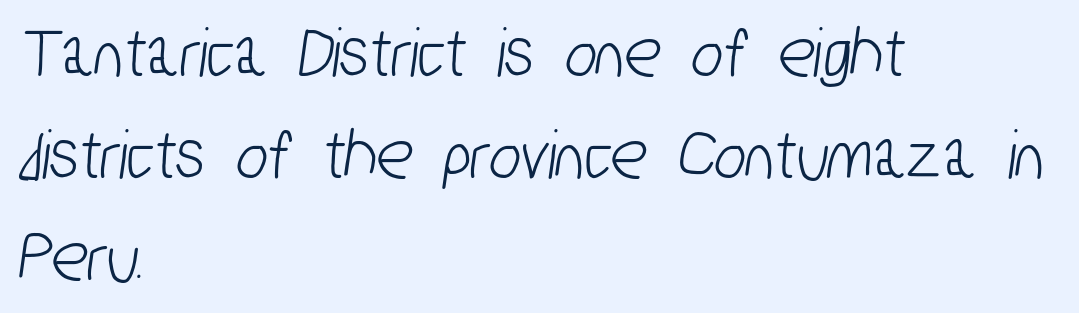
This block has exactly the height ordinary leading produces. In CSS terms this would be text-align: left. Each letter's strokes conclude bluntly, with no projecting serifs. This sample has the flowing, uneven cadence of proportional lettering.
